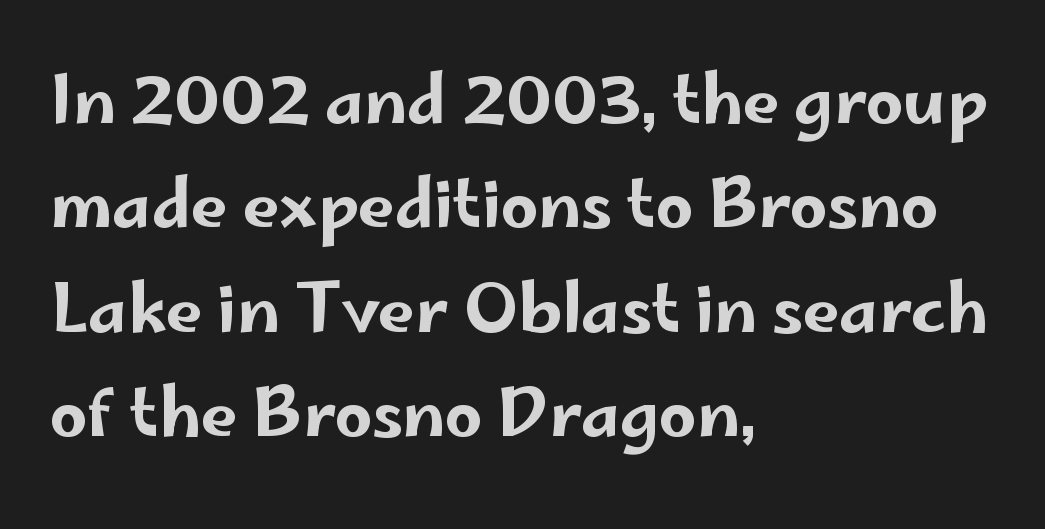
{"serif": "no", "italic": "no", "width": "wide", "stroke_contrast": "low", "x_height": "small", "monospaced": "no", "underline": "no", "align": "left", "line_spacing": "normal", "line_spacing_ratio": 1.58, "letter_spacing": "normal", "letter_spacing_em": 0.0, "glyph_px": 66}
